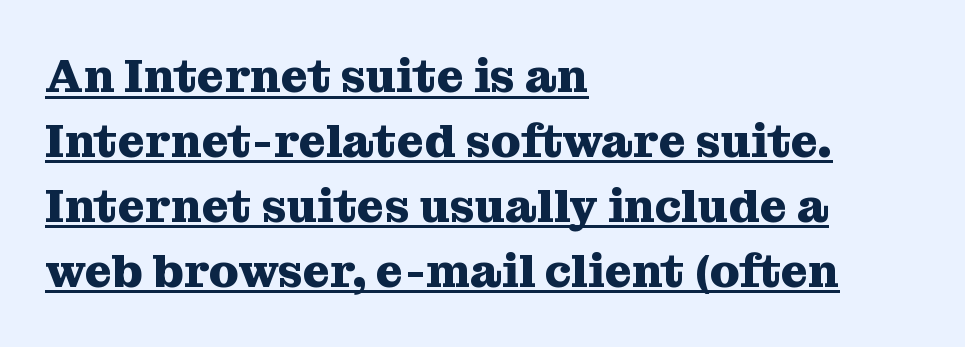
Q: Is the text bold? A: Yes.
Q: Is the text italic (slanted)? A: No, it is upright.
Q: Is the typeface a serif or a sans-serif typeface? A: Serif.
Q: Is the text underlined? A: Yes.
Q: How is the paragraph aligned? A: Left-aligned.
Q: Is the spacing between letters normal or unusually wide? A: Normal.
Q: Is the spacing between lines tight, normal or loose? A: Normal.
Q: Width (condensed, normal, or wide)? A: Normal.
Q: Stroke contrast? A: Medium.
Q: x-height? A: Medium.
Q: Monospaced? A: No.
